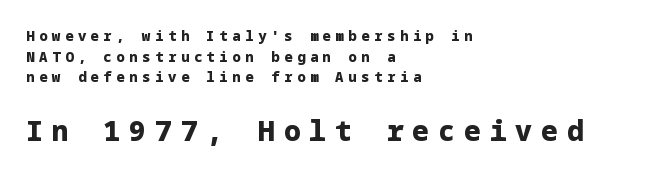
{"serif": "no", "italic": "no", "bold": "yes", "weight": "heavy", "width": "normal", "stroke_contrast": "low", "x_height": "medium", "underline": "no", "align": "left", "line_spacing": "normal", "line_spacing_ratio": 1.48, "letter_spacing": "wide", "letter_spacing_em": 0.32, "larger_block": "second", "size_ratio": 2.0, "glyph_px": 28}
